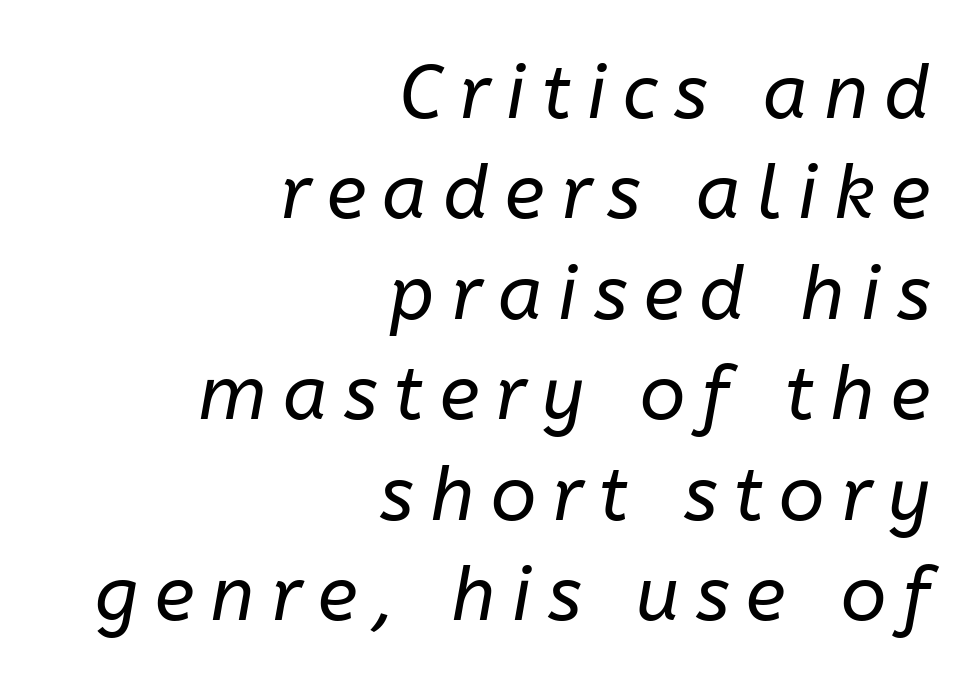
{"italic": "yes", "lean": "right", "slant_degrees": 10, "bold": "no", "weight": "regular", "width": "normal", "stroke_contrast": "low", "x_height": "medium", "monospaced": "no", "underline": "no", "align": "right", "line_spacing": "normal", "line_spacing_ratio": 1.34, "letter_spacing": "wide", "letter_spacing_em": 0.22, "glyph_px": 75}
